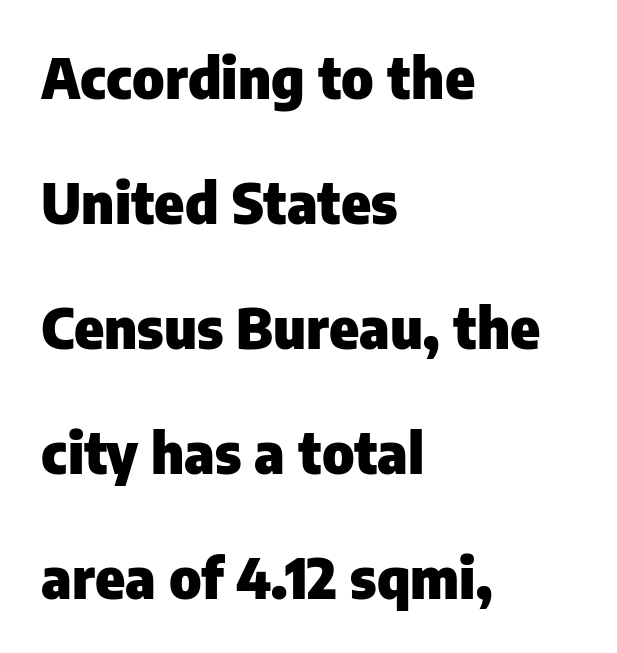
The image shows 56 px heavy sans-serif type, upright; set left-aligned, loose line spacing (2.23x), normal letter spacing, not underlined; low stroke contrast and a medium x-height.
